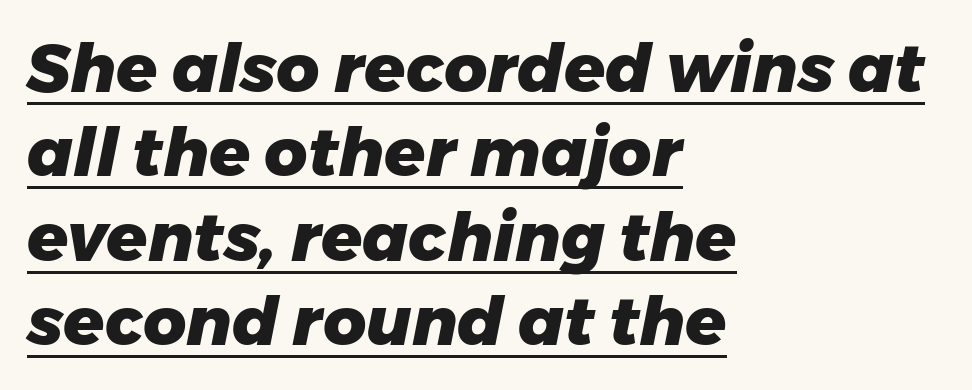
Q: Is the text bold? A: Yes.
Q: Is the text italic (slanted)? A: Yes, it leans right by about 11 degrees.
Q: Is the text underlined? A: Yes.
Q: How is the paragraph aligned? A: Left-aligned.
Q: Is the spacing between letters normal or unusually wide? A: Normal.
Q: Is the spacing between lines tight, normal or loose? A: Normal.
Q: Width (condensed, normal, or wide)? A: Normal.
Q: Stroke contrast? A: Low.
Q: x-height? A: Medium.
Q: Monospaced? A: No.
